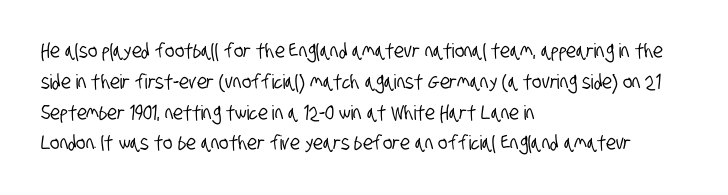
{"underline": "no", "align": "left", "line_spacing": "normal", "line_spacing_ratio": 1.54, "letter_spacing": "normal", "letter_spacing_em": 0.0, "glyph_px": 20}
